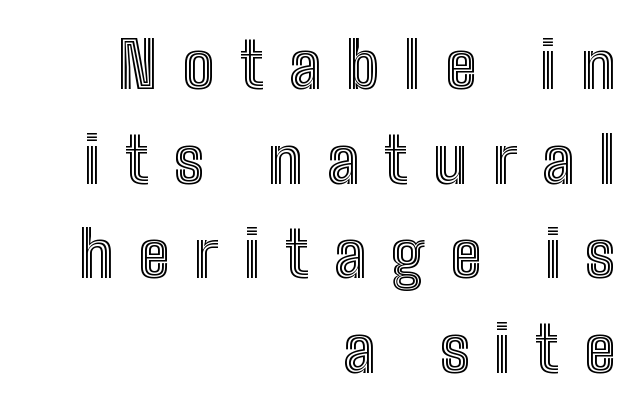
The image shows 64 px condensed type, upright; set right-aligned, normal line spacing (1.48x), unusually wide letter spacing (+0.39 em), not underlined; a medium x-height.
